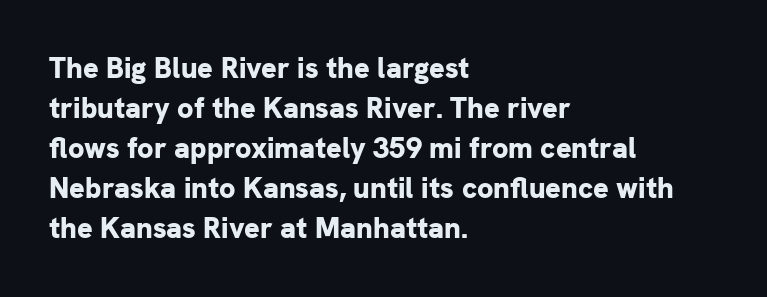
Q: Is the text bold? A: Yes.
Q: Is the text italic (slanted)? A: No, it is upright.
Q: Is the typeface a serif or a sans-serif typeface? A: Sans-serif.
Q: Is the text underlined? A: No.
Q: How is the paragraph aligned? A: Left-aligned.
Q: Is the spacing between letters normal or unusually wide? A: Normal.
Q: Is the spacing between lines tight, normal or loose? A: Normal.
Q: Width (condensed, normal, or wide)? A: Normal.
Q: Stroke contrast? A: Low.
Q: x-height? A: Medium.
Q: Monospaced? A: No.
